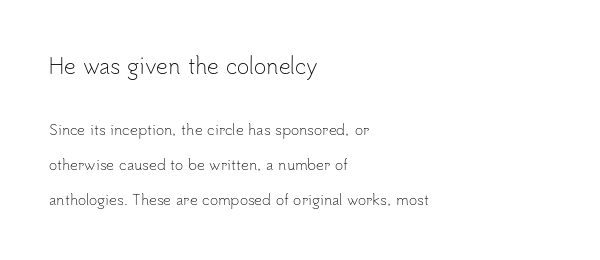
The image shows 21 px text type, upright; set left-aligned, loose line spacing (2.5x), normal letter spacing, not underlined; the first (top) block is 1.5x larger.
